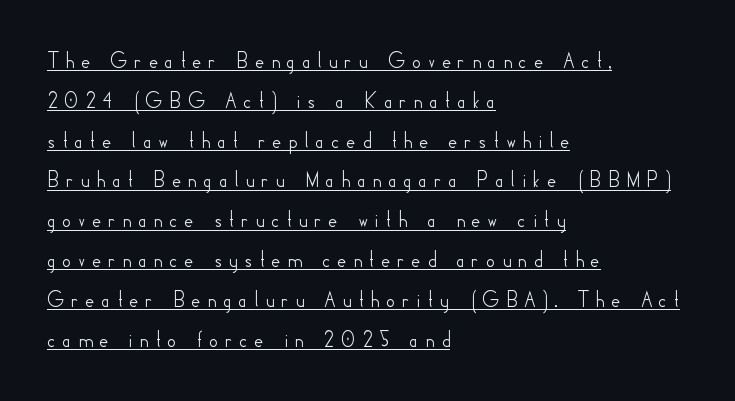
Q: Is the text italic (slanted)? A: No, it is upright.
Q: Is the text underlined? A: Yes.
Q: How is the paragraph aligned? A: Left-aligned.
Q: Is the spacing between letters normal or unusually wide? A: Unusually wide.
